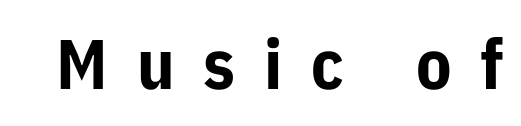
Q: Is the text bold? A: Yes.
Q: Is the text italic (slanted)? A: No, it is upright.
Q: Is the typeface a serif or a sans-serif typeface? A: Sans-serif.
Q: Is the text underlined? A: No.
Q: Is the spacing between letters normal or unusually wide? A: Unusually wide.
Q: Width (condensed, normal, or wide)? A: Normal.
Q: Stroke contrast? A: Low.
Q: x-height? A: Medium.
Q: Monospaced? A: No.
